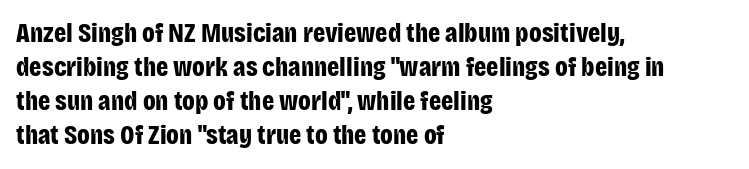
Q: Is the text bold? A: Yes.
Q: Is the text italic (slanted)? A: No, it is upright.
Q: Is the text underlined? A: No.
Q: How is the paragraph aligned? A: Left-aligned.
Q: Is the spacing between letters normal or unusually wide? A: Normal.
Q: Is the spacing between lines tight, normal or loose? A: Normal.
